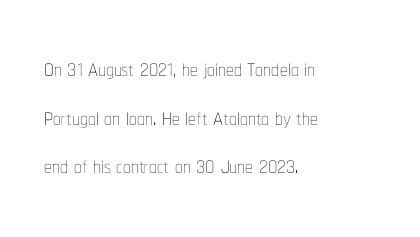
The image shows 31 px thin, condensed type, upright; set left-aligned, normal line spacing (1.57x), normal letter spacing, not underlined; low stroke contrast and a medium x-height.
